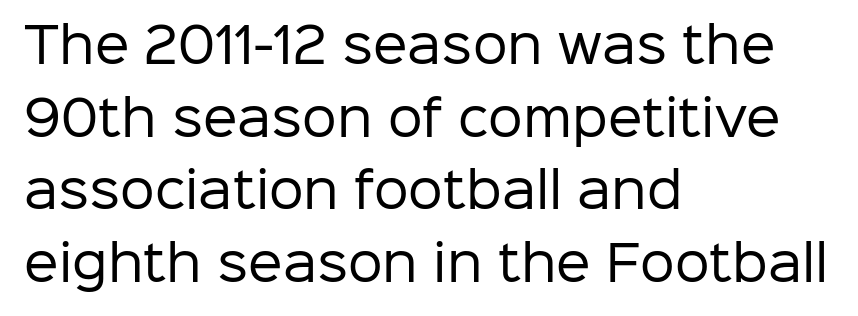
{"serif": "no", "italic": "no", "bold": "no", "weight": "regular", "width": "normal", "stroke_contrast": "low", "x_height": "medium", "monospaced": "no", "underline": "no", "align": "left", "line_spacing": "normal", "line_spacing_ratio": 1.48, "letter_spacing": "normal", "letter_spacing_em": 0.0, "glyph_px": 49}
